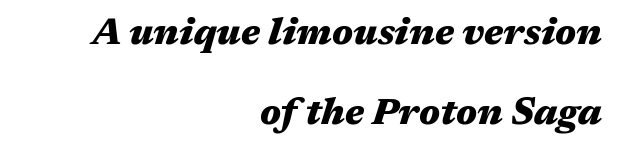
{"italic": "yes", "lean": "right", "slant_degrees": 17, "bold": "yes", "weight": "heavy", "width": "wide", "stroke_contrast": "medium", "x_height": "medium", "monospaced": "no", "underline": "no", "align": "right", "line_spacing": "loose", "line_spacing_ratio": 2.16, "letter_spacing": "normal", "letter_spacing_em": 0.0, "glyph_px": 37}
